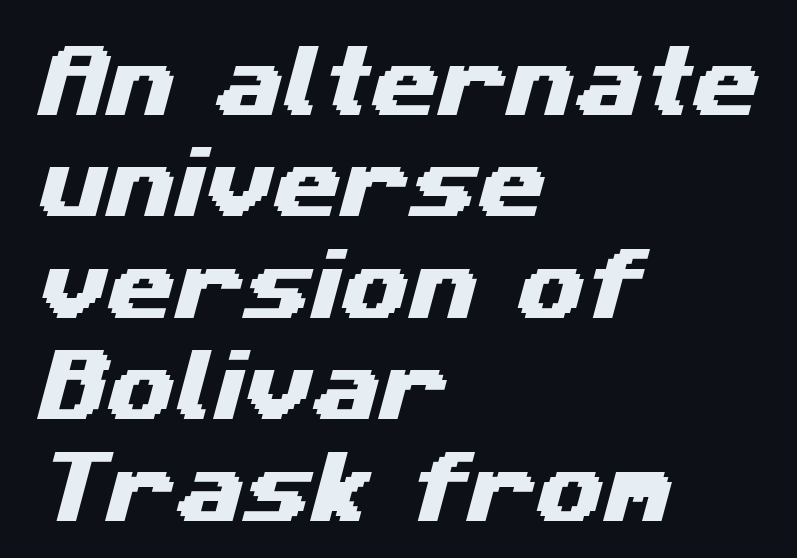
The passage shown is typed in a proportional face where columns would drift. Horizontal bands of white between lines are of average thickness. Check where the strokes stop: nothing finishes them off — pure sans. Each word holds together tightly as a unit, with standard inter-letter gaps. Alignment: flush left.
